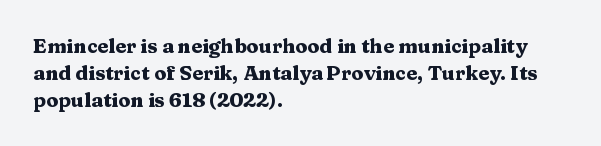
{"italic": "no", "bold": "yes", "underline": "no", "align": "left", "line_spacing": "normal", "line_spacing_ratio": 1.34, "letter_spacing": "normal", "letter_spacing_em": 0.0, "glyph_px": 20}
